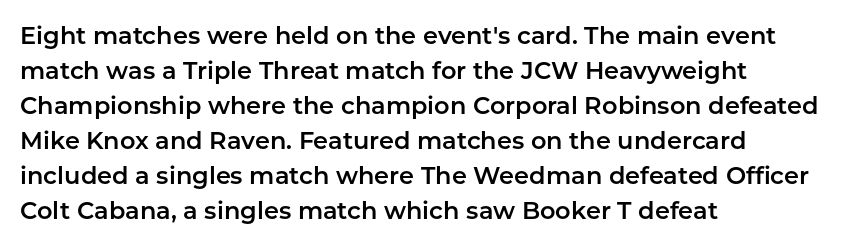
The image shows 24 px text type, upright; set left-aligned, normal line spacing (1.46x), normal letter spacing, not underlined.
